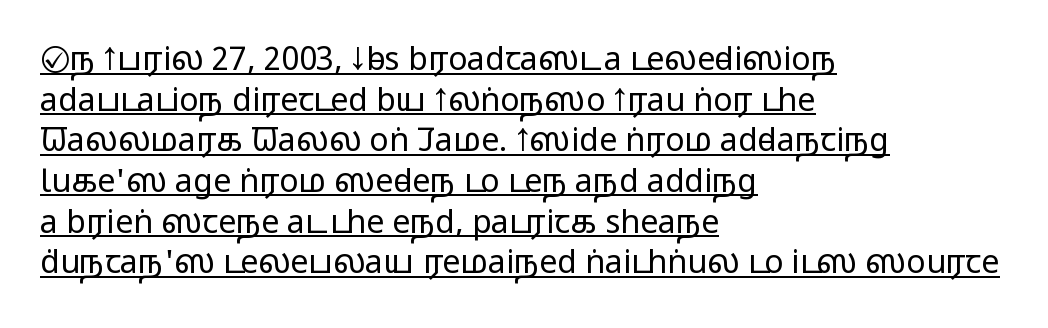
Q: Is the text bold? A: No.
Q: Is the text italic (slanted)? A: No, it is upright.
Q: Is the typeface a serif or a sans-serif typeface? A: Sans-serif.
Q: Is the text underlined? A: Yes.
Q: How is the paragraph aligned? A: Left-aligned.
Q: Is the spacing between letters normal or unusually wide? A: Normal.
Q: Is the spacing between lines tight, normal or loose? A: Normal.
Q: Width (condensed, normal, or wide)? A: Wide.
Q: Stroke contrast? A: Low.
Q: x-height? A: Medium.
Q: Monospaced? A: No.
